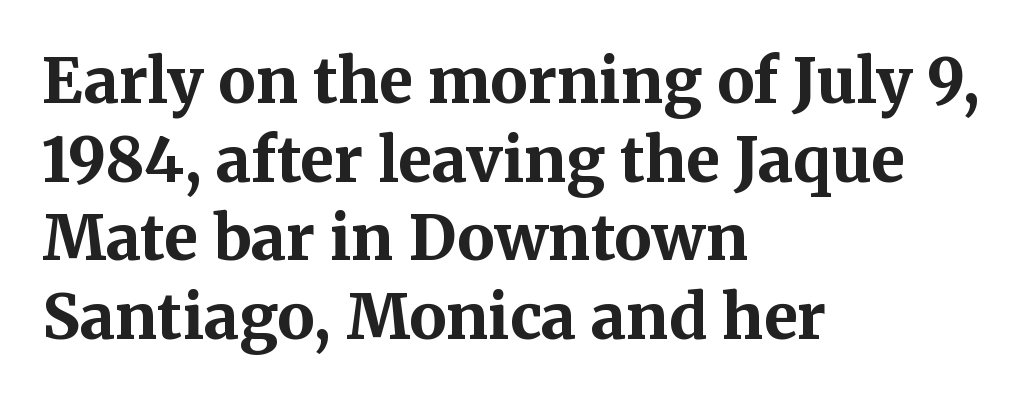
Characters remain perfectly vertical along every line. Honestly, there is no underline to notice here at all. This is serif lettering, the kind often seen in printed books. The face used here is proportionally spaced, like ordinary book or web type. Plenty of ink on the page — the face is bold.
